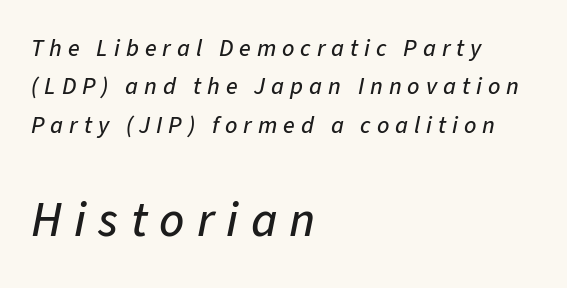
The leading is moderate, giving the passage an even texture. The horizontal fit of the characters is loose and conspicuously gappy. Words float on clear page, feet unadorned. You could not count columns in this text — the font is proportionally spaced.
